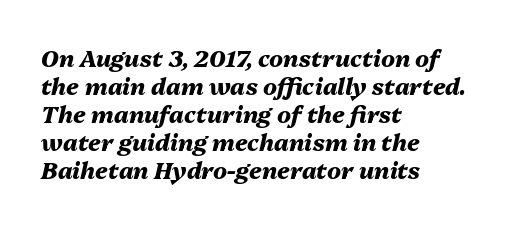
Q: Is the text bold? A: Yes.
Q: Is the text italic (slanted)? A: Yes, it leans right by about 13 degrees.
Q: Is the text underlined? A: No.
Q: How is the paragraph aligned? A: Left-aligned.
Q: Is the spacing between letters normal or unusually wide? A: Normal.
